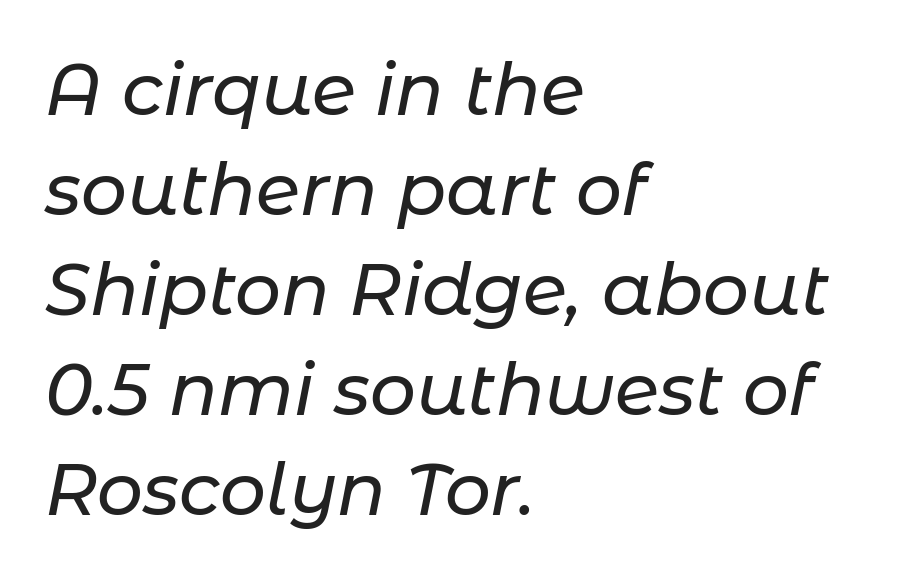
{"italic": "yes", "lean": "right", "slant_degrees": 11, "width": "normal", "stroke_contrast": "low", "x_height": "medium", "monospaced": "no", "underline": "no", "align": "left", "line_spacing": "normal", "line_spacing_ratio": 1.39, "letter_spacing": "normal", "letter_spacing_em": 0.0, "glyph_px": 72}
